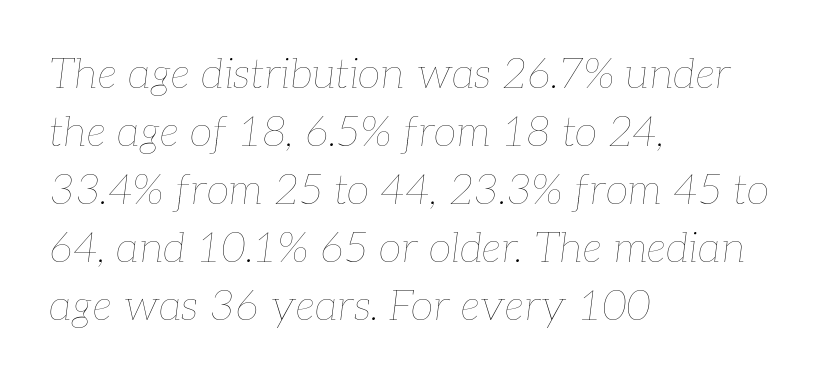
{"italic": "yes", "lean": "right", "slant_degrees": 7, "bold": "no", "weight": "thin", "width": "normal", "stroke_contrast": "low", "x_height": "medium", "monospaced": "no", "underline": "no", "align": "left", "line_spacing": "normal", "line_spacing_ratio": 1.38, "letter_spacing": "normal", "letter_spacing_em": 0.0, "glyph_px": 42}
